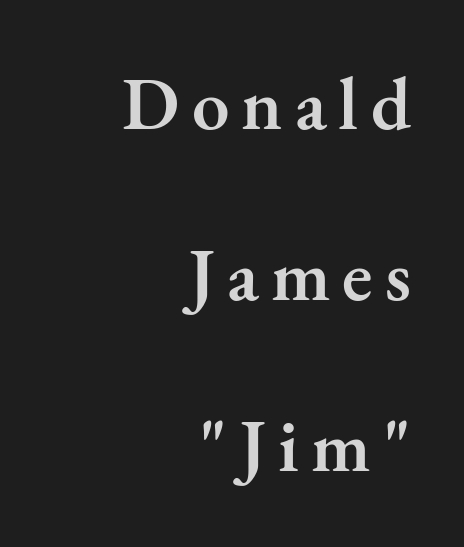
A typesetter would call this proportional, since set widths differ per character. Descenders are the only things crossing below the line. No italicization has been applied; the sample stays upright. Students, this is semibold: more ink than regular, less than bold.
